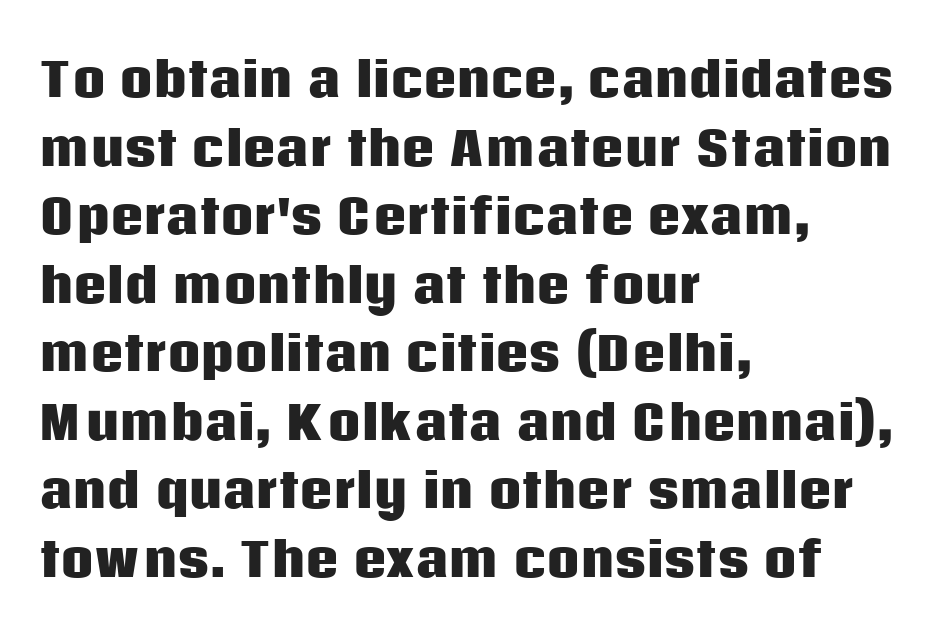
The image shows 46 px heavy sans-serif type, upright; set left-aligned, normal line spacing (1.49x), normal letter spacing, not underlined; low stroke contrast and a large x-height.
